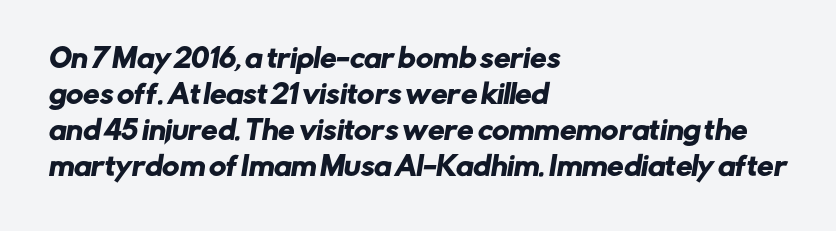
The image shows 26 px text type; set left-aligned, normal line spacing (1.38x), normal letter spacing, not underlined.
